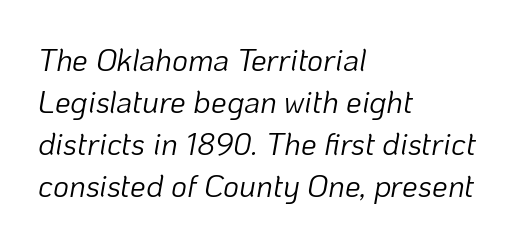
{"italic": "yes", "lean": "right", "slant_degrees": 10, "bold": "no", "weight": "light", "width": "normal", "stroke_contrast": "low", "x_height": "medium", "monospaced": "no", "underline": "no", "align": "left", "line_spacing": "normal", "line_spacing_ratio": 1.36, "letter_spacing": "normal", "letter_spacing_em": 0.0, "glyph_px": 31}
